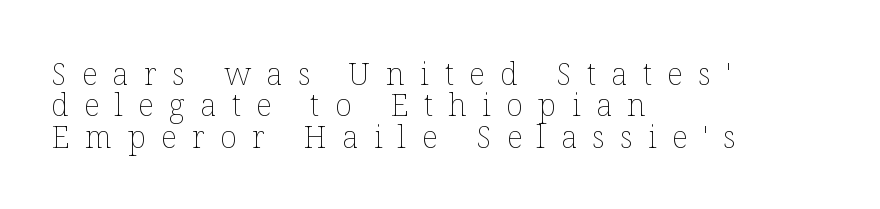
The image shows 31 px thin type, upright; set left-aligned, tight line spacing (1.01x), unusually wide letter spacing (+0.5 em), not underlined; low stroke contrast and a medium x-height.
